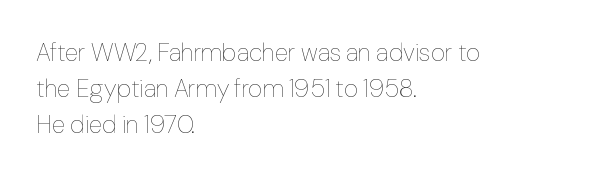
The rendering anchors every line to the left-hand side. Words appear dense and cohesive because spacing is normal. Does the leading feel generous? No, just average. A quiet, ordinary-to-light weight characterises the typeface.
